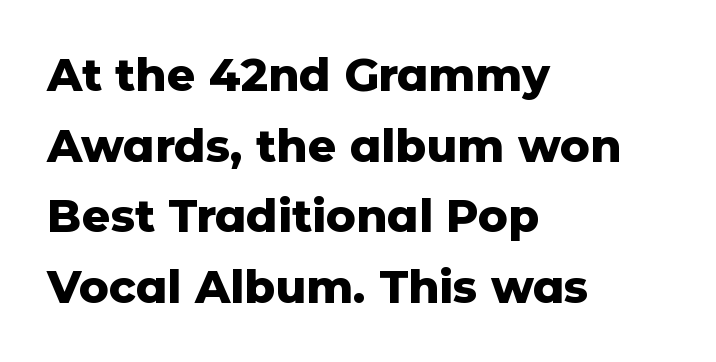
Regarding leading, the lines here are spaced in the standard way. A student would call this left alignment; a typographer would say flush left, rag right. Is the type bold? Yes — the strokes are clearly thick and heavy. Each word holds together tightly as a unit, with standard inter-letter gaps. You can tell from the bare stems that sans-serif type was used. Anything drawn beneath the words? Only blank space.
